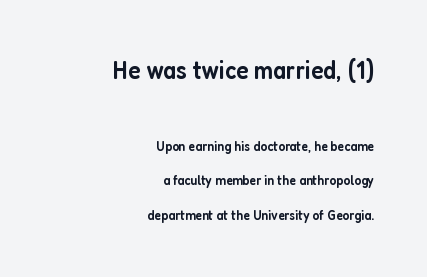
Notice the strokes are somewhat thickened but not fully heavy: this is a semibold. Whoever set this made the first block the dominant, larger element. Leading: increased. Glance below the letters and you will spot only blank space. The letterforms sit shoulder to shoulder at normal distance.
